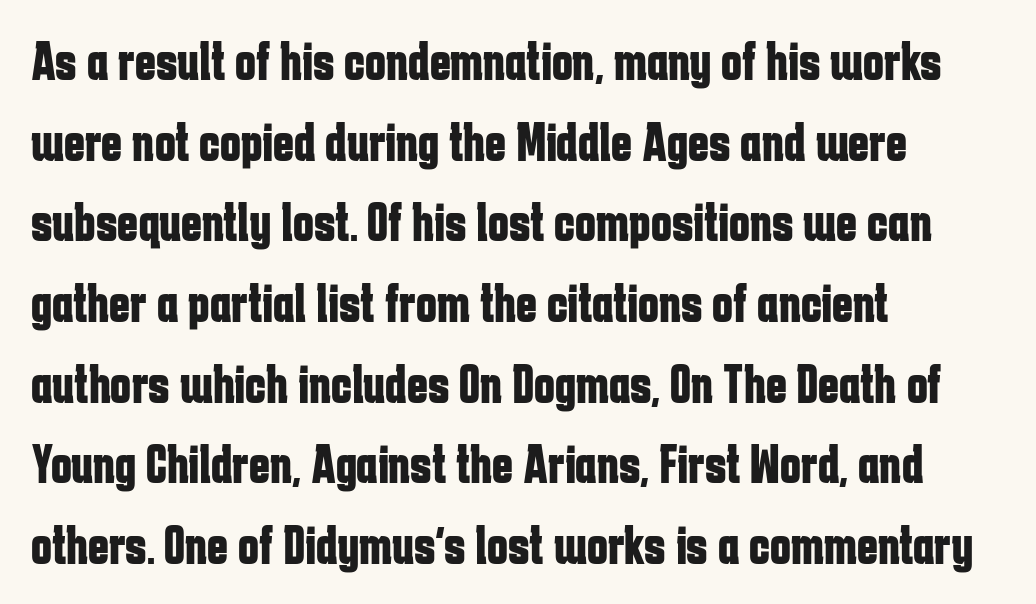
Q: Is the text bold? A: Yes.
Q: Is the text italic (slanted)? A: No, it is upright.
Q: Is the typeface a serif or a sans-serif typeface? A: Sans-serif.
Q: Is the text underlined? A: No.
Q: How is the paragraph aligned? A: Left-aligned.
Q: Is the spacing between letters normal or unusually wide? A: Normal.
Q: Is the spacing between lines tight, normal or loose? A: Normal.
Q: Width (condensed, normal, or wide)? A: Condensed.
Q: Stroke contrast? A: Low.
Q: x-height? A: Medium.
Q: Monospaced? A: No.
